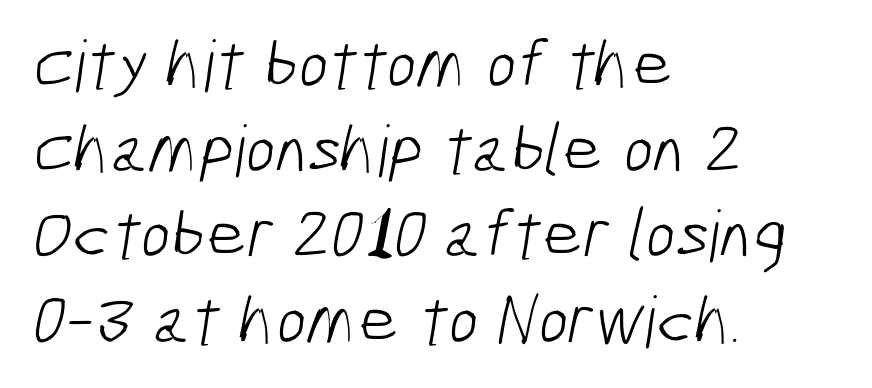
Q: Is the text bold? A: No.
Q: Is the typeface a serif or a sans-serif typeface? A: Sans-serif.
Q: Is the text underlined? A: No.
Q: How is the paragraph aligned? A: Left-aligned.
Q: Is the spacing between letters normal or unusually wide? A: Normal.
Q: Width (condensed, normal, or wide)? A: Condensed.
Q: Stroke contrast? A: Low.
Q: x-height? A: Medium.
Q: Monospaced? A: No.
